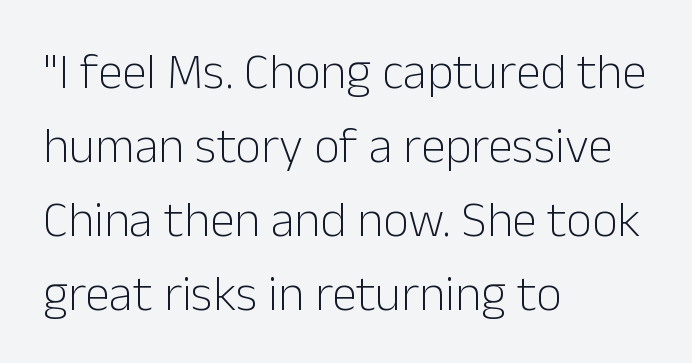
Quick note: underline off. These lines stack with their left ends in a neat column. Regarding serifs, this sample does without them. Proportional: the letters do not fall into vertical columns. Compared with typical paragraphs, the rows here are spaced about the same.
